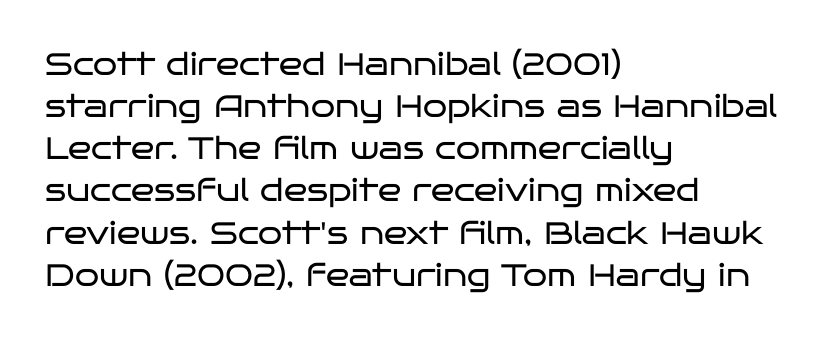
Character widths vary here, with narrow letters taking less room than wide ones. Each letter's strokes conclude bluntly, with no projecting serifs. Tall strokes in this sample are plumb rather than angled. How would I describe the line gaps? Plain and ordinary.
